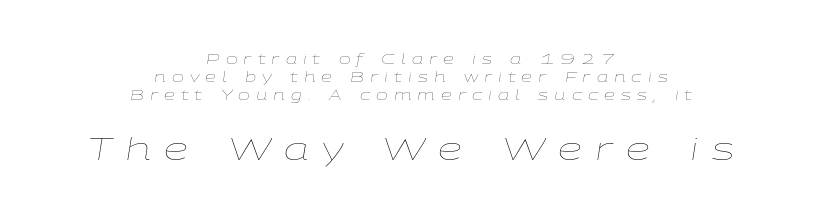
Look at the glyph heights: the lower group is clearly the bigger setting. Rule under the text: the space is simply empty. The passage shown stacks its lines at a standard gap. Horizontal alignment here is central, giving a formal, balanced look. The passage shown is typed in a proportional face where columns would drift.
